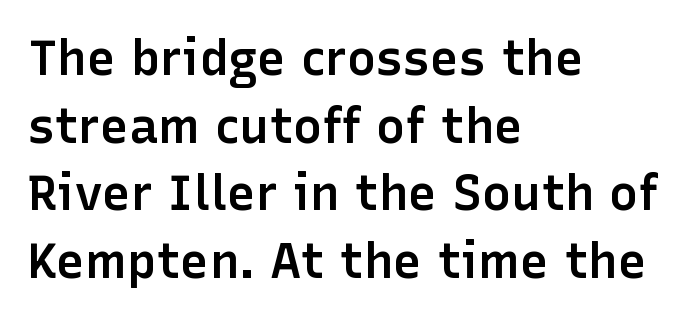
The image shows 49 px semibold sans-serif type, upright; set left-aligned, normal line spacing (1.38x), normal letter spacing, not underlined; low stroke contrast and a medium x-height.
